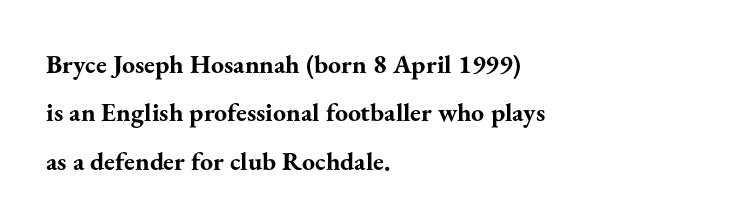
Q: Is the text bold? A: Yes.
Q: Is the text italic (slanted)? A: No, it is upright.
Q: Is the text underlined? A: No.
Q: How is the paragraph aligned? A: Left-aligned.
Q: Is the spacing between letters normal or unusually wide? A: Normal.
